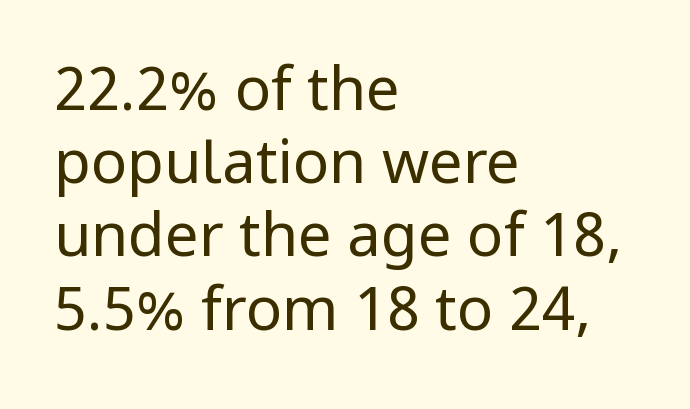
Q: Is the text bold? A: No.
Q: Is the text italic (slanted)? A: No, it is upright.
Q: Is the typeface a serif or a sans-serif typeface? A: Sans-serif.
Q: Is the text underlined? A: No.
Q: How is the paragraph aligned? A: Left-aligned.
Q: Is the spacing between letters normal or unusually wide? A: Normal.
Q: Width (condensed, normal, or wide)? A: Normal.
Q: Stroke contrast? A: Low.
Q: x-height? A: Medium.
Q: Monospaced? A: No.
